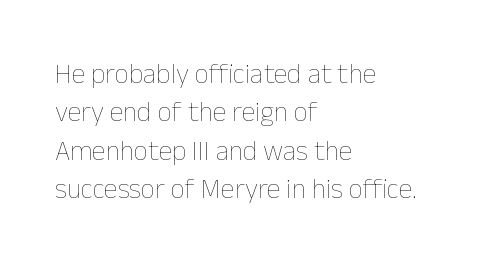
The image shows 28 px thin type, upright; set left-aligned, normal line spacing (1.37x), normal letter spacing, not underlined; low stroke contrast and a medium x-height.
